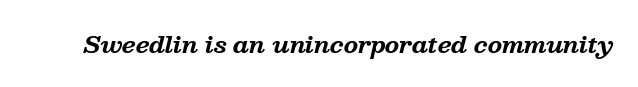
Q: Is the text bold? A: Yes.
Q: Is the text italic (slanted)? A: Yes, it leans right by about 13 degrees.
Q: Is the text underlined? A: No.
Q: Is the spacing between letters normal or unusually wide? A: Normal.
